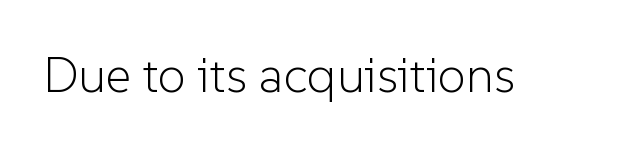
Q: Is the text bold? A: No.
Q: Is the text italic (slanted)? A: No, it is upright.
Q: Is the typeface a serif or a sans-serif typeface? A: Sans-serif.
Q: Is the text underlined? A: No.
Q: Is the spacing between letters normal or unusually wide? A: Normal.
Q: Width (condensed, normal, or wide)? A: Normal.
Q: Stroke contrast? A: Low.
Q: x-height? A: Medium.
Q: Monospaced? A: No.
